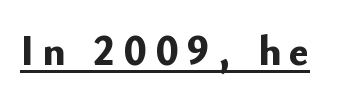
{"serif": "no", "italic": "no", "bold": "yes", "weight": "bold", "width": "normal", "stroke_contrast": "low", "x_height": "small", "monospaced": "no", "underline": "yes", "letter_spacing": "wide", "letter_spacing_em": 0.2, "glyph_px": 42}
